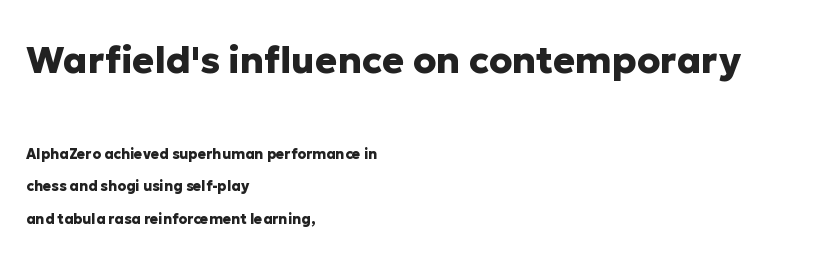
{"serif": "no", "italic": "no", "bold": "yes", "weight": "heavy", "width": "normal", "stroke_contrast": "low", "x_height": "medium", "monospaced": "no", "underline": "no", "align": "left", "line_spacing": "loose", "line_spacing_ratio": 2.31, "letter_spacing": "normal", "letter_spacing_em": 0.0, "larger_block": "first", "size_ratio": 2.64, "glyph_px": 37}
